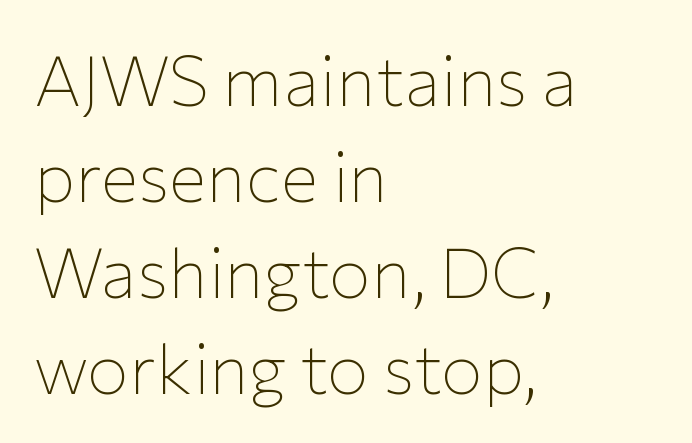
The image shows 70 px thin sans-serif type, upright; set left-aligned, normal line spacing (1.37x), normal letter spacing, not underlined; low stroke contrast and a medium x-height.
